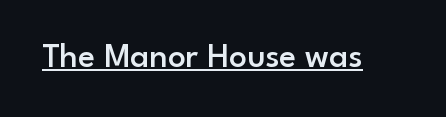
{"serif": "no", "italic": "no", "bold": "semi", "weight": "semibold", "width": "normal", "stroke_contrast": "low", "x_height": "small", "monospaced": "no", "underline": "yes", "letter_spacing": "normal", "letter_spacing_em": 0.0, "glyph_px": 35}
